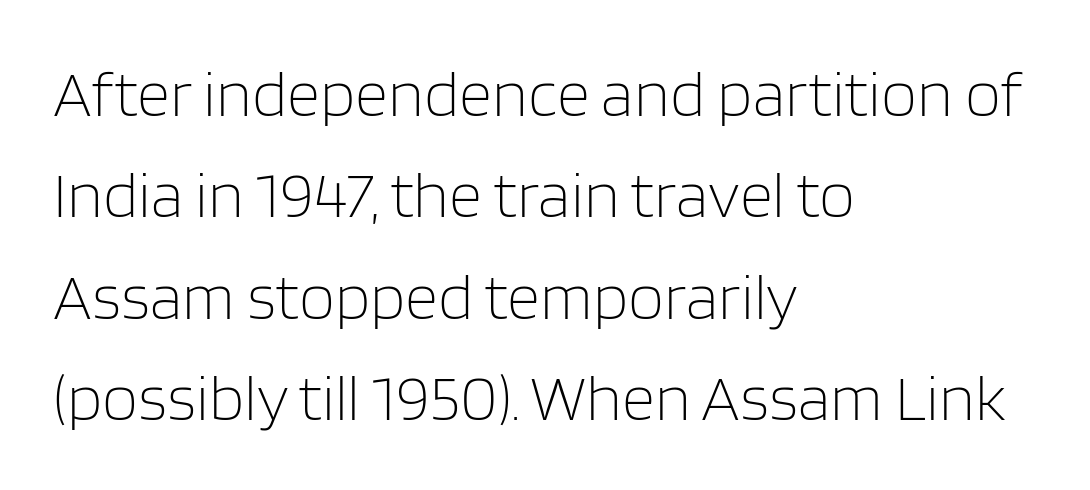
Q: Is the text bold? A: No.
Q: Is the text italic (slanted)? A: No, it is upright.
Q: Is the typeface a serif or a sans-serif typeface? A: Sans-serif.
Q: Is the text underlined? A: No.
Q: How is the paragraph aligned? A: Left-aligned.
Q: Is the spacing between letters normal or unusually wide? A: Normal.
Q: Is the spacing between lines tight, normal or loose? A: Normal.
Q: Width (condensed, normal, or wide)? A: Normal.
Q: Stroke contrast? A: Low.
Q: x-height? A: Large.
Q: Monospaced? A: No.
